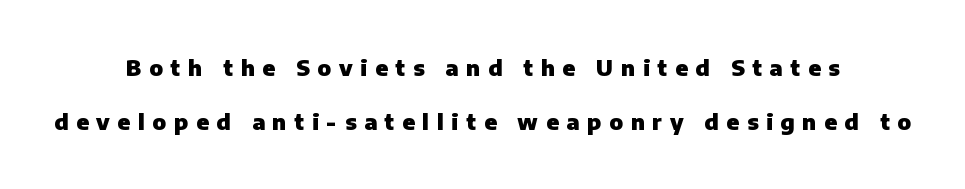
Q: Is the text bold? A: Yes.
Q: Is the text italic (slanted)? A: No, it is upright.
Q: Is the text underlined? A: No.
Q: How is the paragraph aligned? A: Centered.
Q: Is the spacing between letters normal or unusually wide? A: Unusually wide.
Q: Is the spacing between lines tight, normal or loose? A: Loose.
